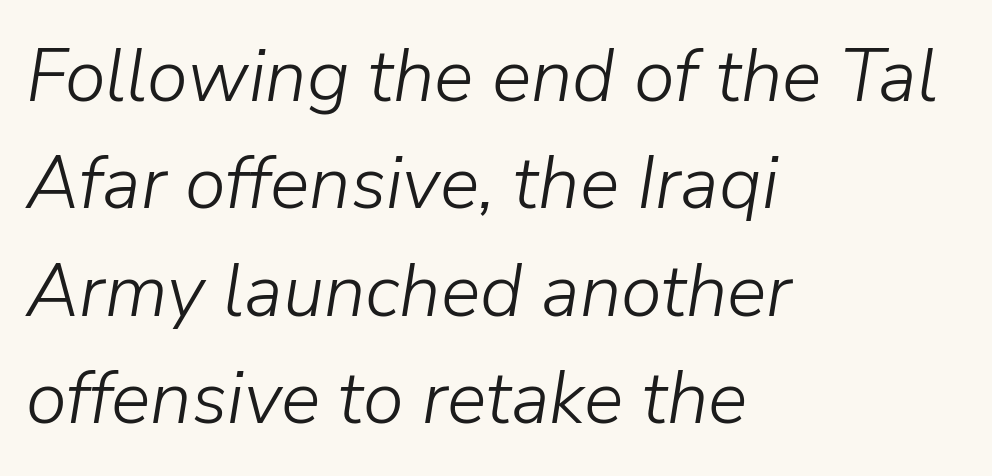
{"italic": "yes", "lean": "right", "slant_degrees": 9, "bold": "no", "weight": "light", "width": "normal", "stroke_contrast": "low", "x_height": "medium", "monospaced": "no", "underline": "no", "align": "left", "line_spacing": "normal", "line_spacing_ratio": 1.45, "letter_spacing": "normal", "letter_spacing_em": 0.0, "glyph_px": 74}
